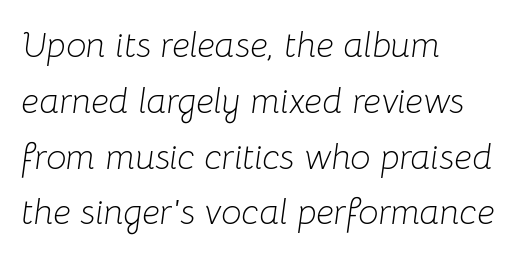
The image shows 36 px light type, italic (leaning right); set left-aligned, normal line spacing (1.55x), normal letter spacing, not underlined; low stroke contrast and a medium x-height.
